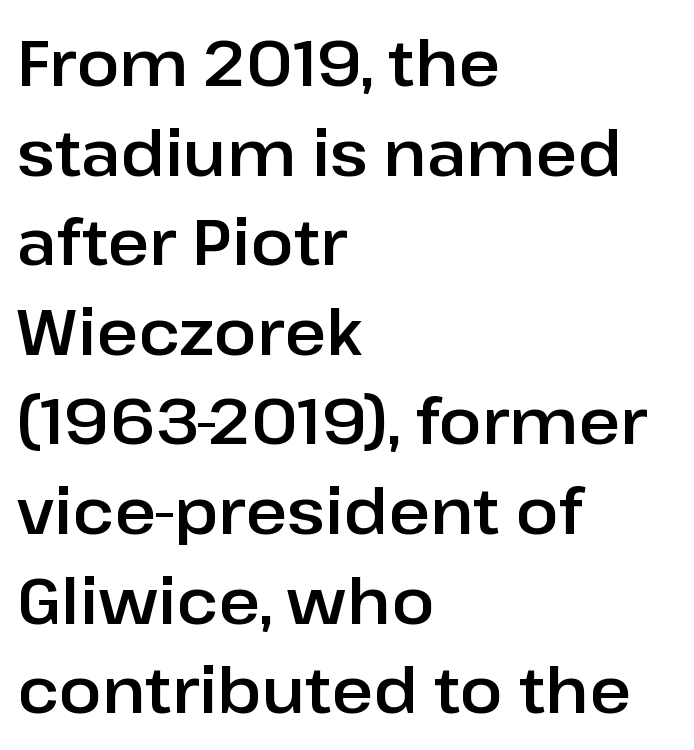
Reading down the column, the eye jumps a familiar distance to each next line. Is this a fixed-width face? No — the glyphs have proportional, varying widths. Quick note: not italic, upright. The string is rendered with underlining switched off. This rendering employs a face without finishing strokes, i.e., a sans-serif. The face used here is rendered with its standard letterfit.
